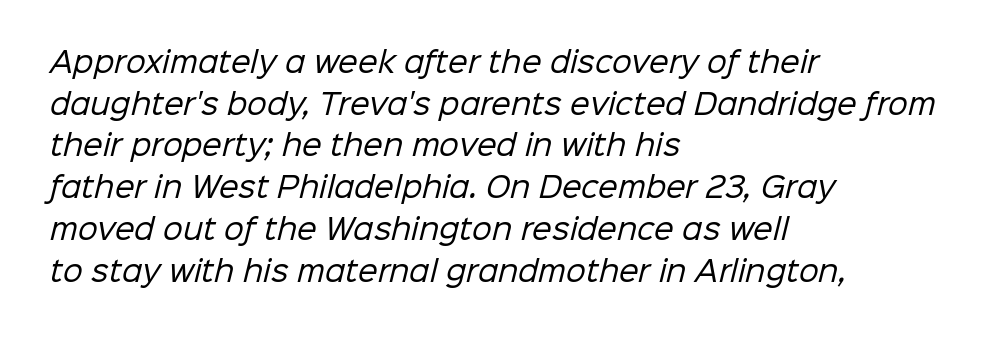
Default kerning and tracking; the words read as compact shapes. A quiet, ordinary-to-light weight characterises the typeface. Nobody drew a line under any word here. This is sans-serif lettering, the kind often seen on screens and signage.
